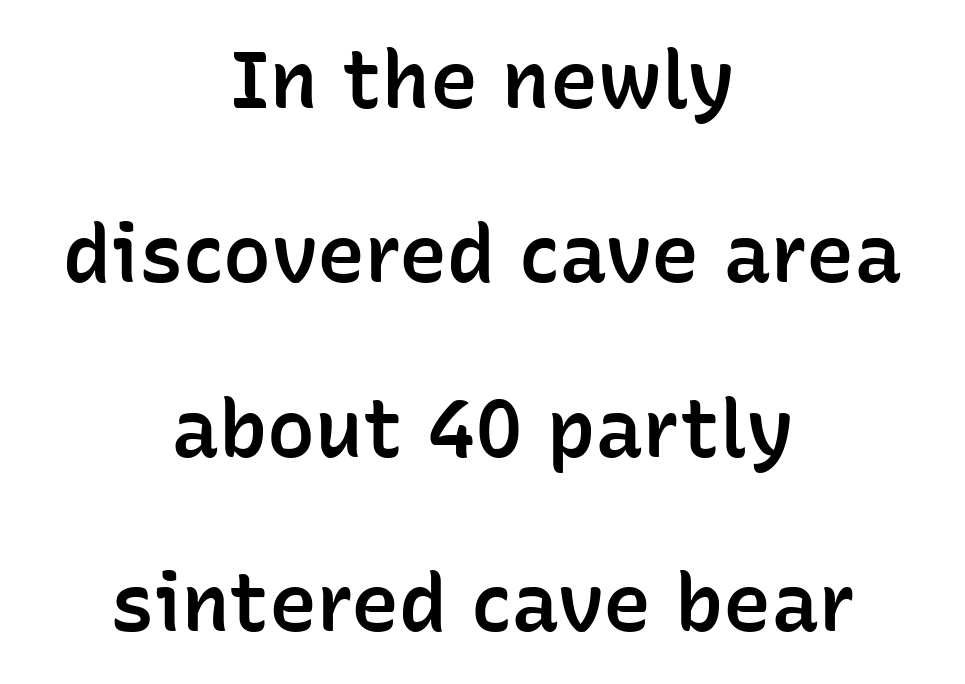
Is this a sans? Yes — the strokes have no serifs. Posture: vertical. The foot of each line stays bare and open. This rendering uses center alignment, leaving both contours irregular but symmetric.
